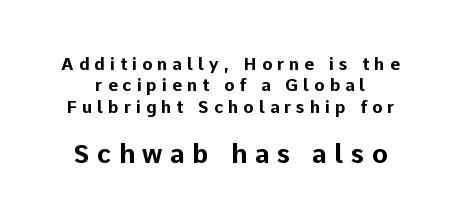
Normally led — the rows are evenly, conventionally spaced. As a designer I'd log this as weight 700, bold. Posture: upright roman. A bare baseline throughout the passage.
